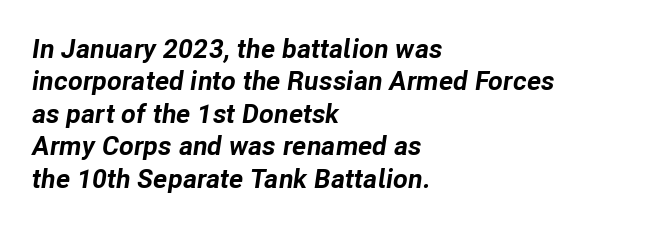
Bare-footed words on every line. Look at the tracking — it's just the regular setting, nothing added. Is the type slanted? Yes — the strokes lean at a clear angle. Each line starts at the same left margin while the right side varies.
